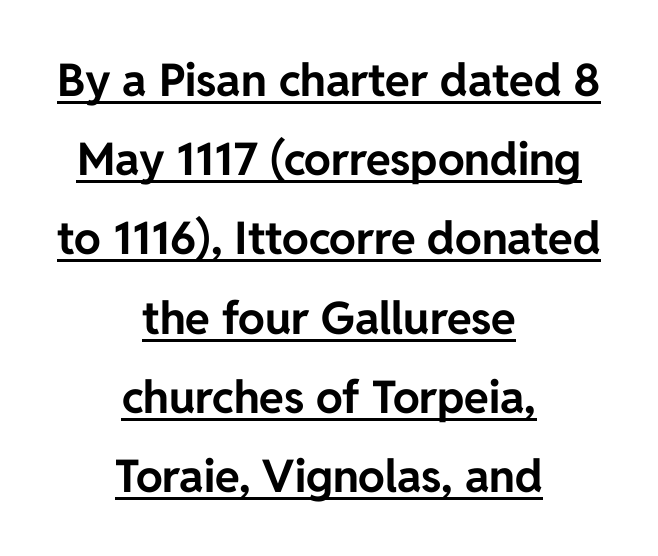
The image shows 45 px bold sans-serif type, upright; set centered, line spacing 1.76x, normal letter spacing, underlined; low stroke contrast and a medium x-height.
